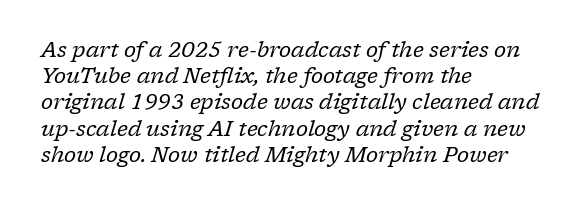
This reads as an unemphasized weight, regular at the heaviest. There is no visible air inserted between adjacent glyphs. One glance says typical: line gaps are just what's usual. The space beneath each line is pristine and unruled.
